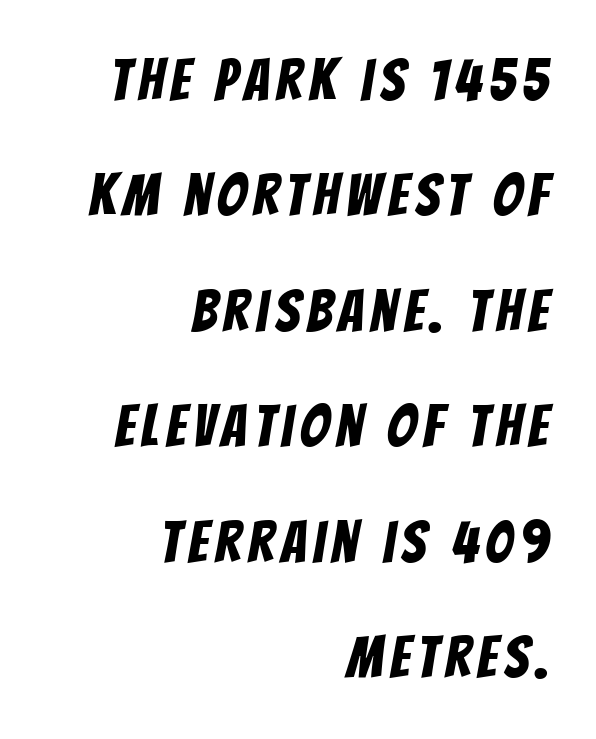
Q: Is the typeface a serif or a sans-serif typeface? A: Sans-serif.
Q: Is the text underlined? A: No.
Q: How is the paragraph aligned? A: Right-aligned.
Q: Is the spacing between lines tight, normal or loose? A: Loose.
Q: Width (condensed, normal, or wide)? A: Condensed.
Q: Stroke contrast? A: Low.
Q: x-height? A: Large.
Q: Monospaced? A: No.
